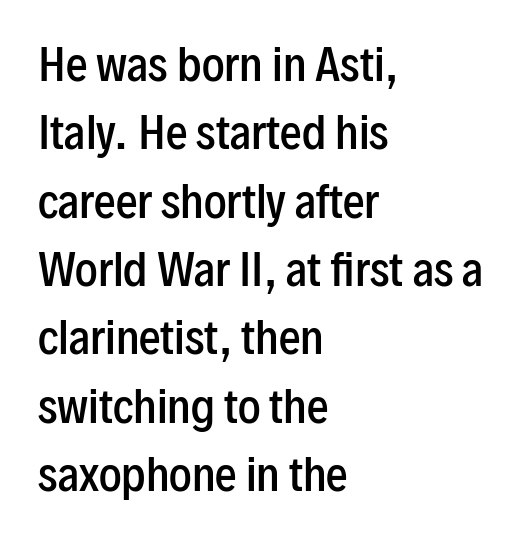
How heavy is the stroke? Medium-heavy — a semibold, shy of bold. Decoration check: the copy has no underline. Character widths vary here, with narrow letters taking less room than wide ones. A roman cut, with each character standing at attention.
